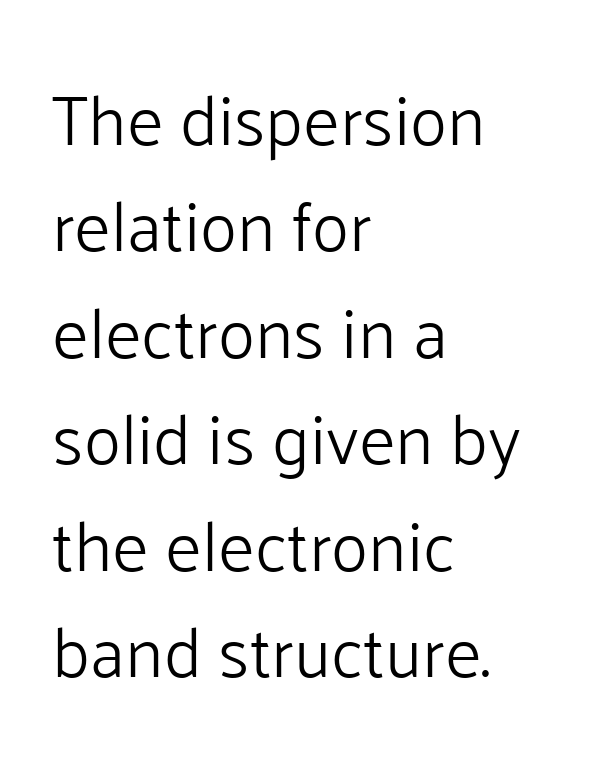
The image shows 70 px light sans-serif type, upright; set left-aligned, normal line spacing (1.52x), normal letter spacing, not underlined; low stroke contrast and a medium x-height.
